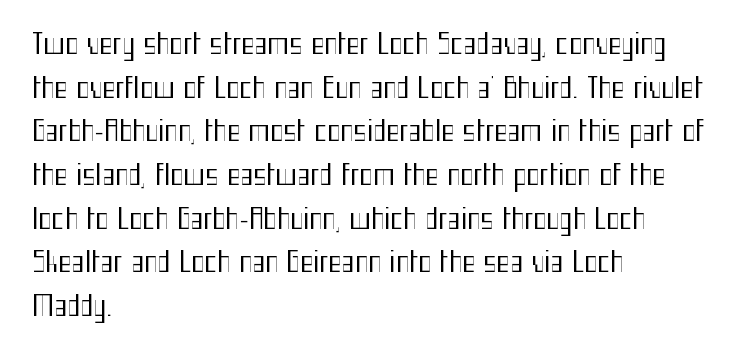
The image shows 28 px regular-weight, condensed sans-serif type, upright; set left-aligned, normal line spacing (1.56x), normal letter spacing, not underlined; medium stroke contrast and a medium x-height.
